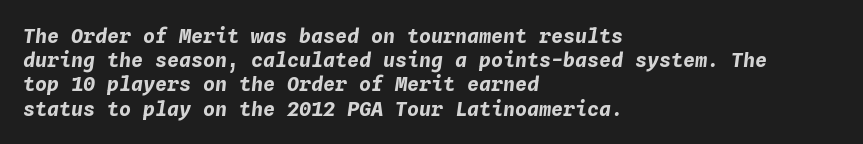
Q: Is the text bold? A: Yes.
Q: Is the text italic (slanted)? A: Yes, it leans right by about 4 degrees.
Q: Is the text underlined? A: No.
Q: How is the paragraph aligned? A: Left-aligned.
Q: Is the spacing between letters normal or unusually wide? A: Normal.
